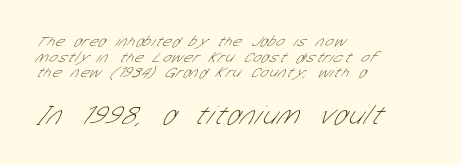
Q: Is the text bold? A: No.
Q: Is the text underlined? A: No.
Q: How is the paragraph aligned? A: Left-aligned.
Q: Is the spacing between lines tight, normal or loose? A: Tight.
Q: Which block of text is set in a larger size, the first (top) or the second (bottom)? A: The second (bottom) one.
